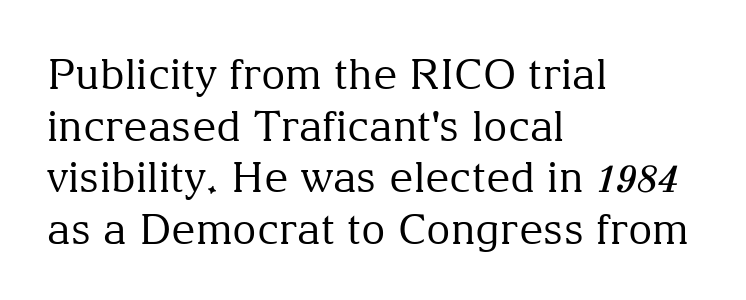
Q: Is the text bold? A: No.
Q: Is the text italic (slanted)? A: No, it is upright.
Q: Is the typeface a serif or a sans-serif typeface? A: Serif.
Q: Is the text underlined? A: No.
Q: How is the paragraph aligned? A: Left-aligned.
Q: Is the spacing between letters normal or unusually wide? A: Normal.
Q: Width (condensed, normal, or wide)? A: Normal.
Q: Stroke contrast? A: Medium.
Q: x-height? A: Medium.
Q: Monospaced? A: No.
